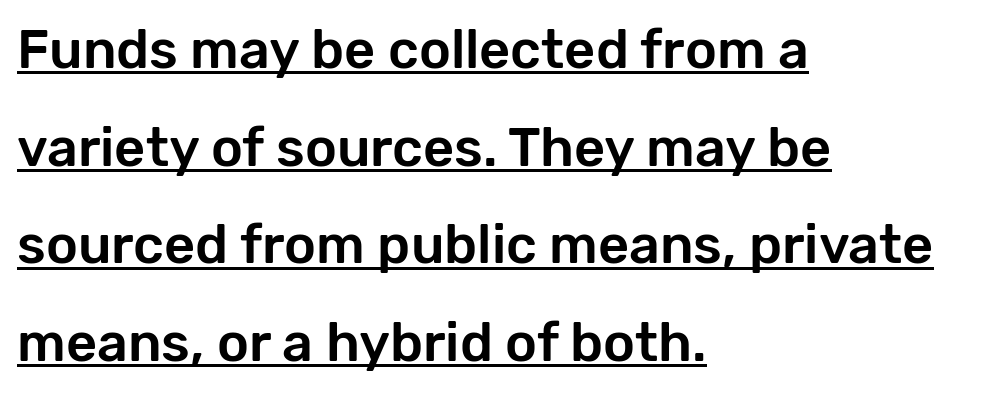
Q: Is the text italic (slanted)? A: No, it is upright.
Q: Is the typeface a serif or a sans-serif typeface? A: Sans-serif.
Q: Is the text underlined? A: Yes.
Q: How is the paragraph aligned? A: Left-aligned.
Q: Is the spacing between letters normal or unusually wide? A: Normal.
Q: Width (condensed, normal, or wide)? A: Normal.
Q: Stroke contrast? A: Low.
Q: x-height? A: Medium.
Q: Monospaced? A: No.
